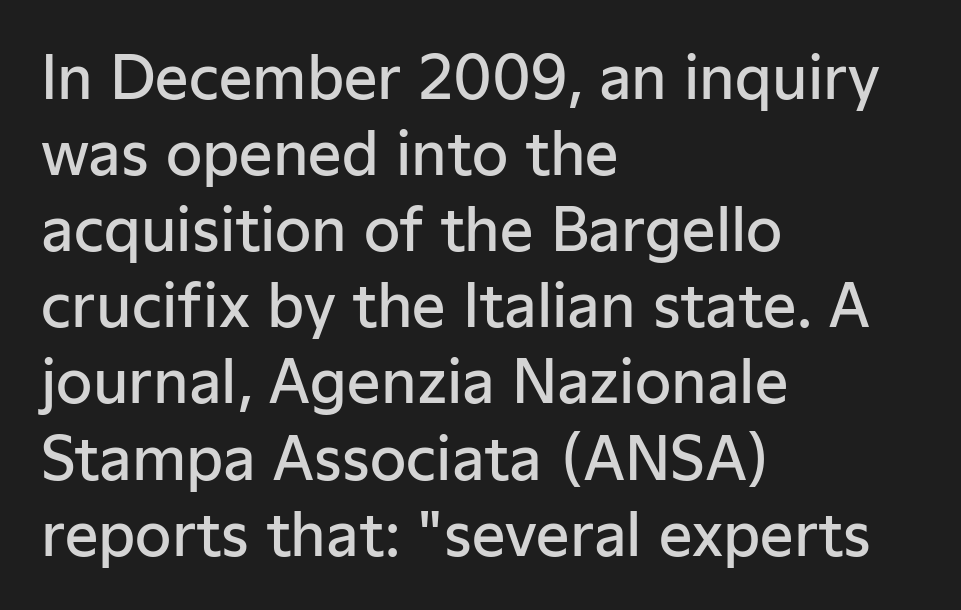
{"serif": "no", "italic": "no", "bold": "semi", "weight": "semibold", "width": "normal", "stroke_contrast": "low", "x_height": "medium", "monospaced": "no", "underline": "no", "align": "left", "line_spacing": "normal", "line_spacing_ratio": 1.29, "letter_spacing": "normal", "letter_spacing_em": 0.0, "glyph_px": 59}
